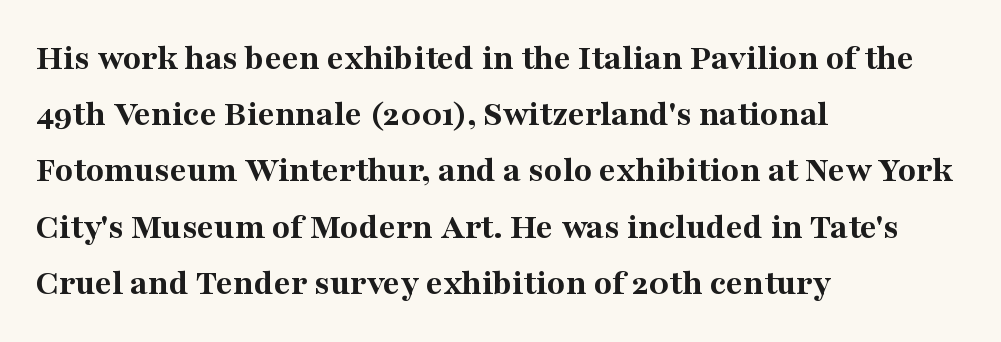
The image shows 37 px bold serif type, upright; set left-aligned, normal line spacing (1.52x), normal letter spacing, not underlined; medium stroke contrast and a medium x-height.
